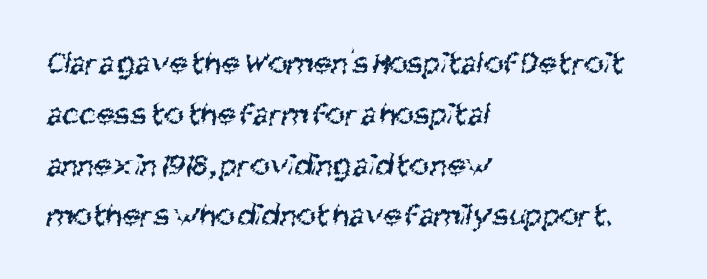
Note the varied advance widths — an 'i' is clearly narrower than an 'm'. A light-to-regular cut is what we see here. All the whitespace from short lines collects on the right. The rendering shows plain stroke endings on the letterforms — a sans-serif design. The line-height multiplier appears to be the usual default. No word sits above an underline.
